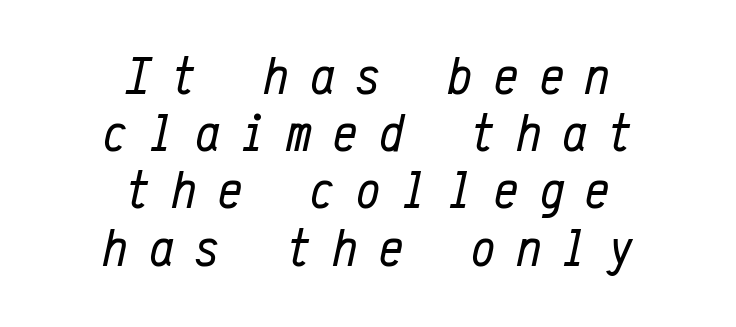
Q: Is the text bold? A: No.
Q: Is the text italic (slanted)? A: Yes, it leans right by about 12 degrees.
Q: Is the text underlined? A: No.
Q: How is the paragraph aligned? A: Centered.
Q: Is the spacing between letters normal or unusually wide? A: Unusually wide.
Q: Is the spacing between lines tight, normal or loose? A: Tight.
Q: Width (condensed, normal, or wide)? A: Condensed.
Q: Stroke contrast? A: Low.
Q: x-height? A: Medium.
Q: Monospaced? A: Yes.
